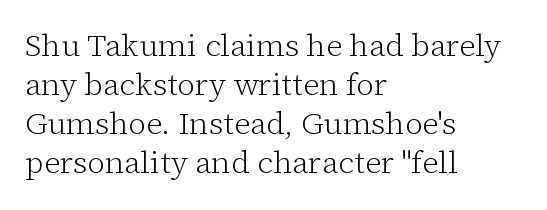
The image shows 31 px light serif type, upright; set left-aligned, normal line spacing (1.26x), normal letter spacing, not underlined; low stroke contrast and a medium x-height.
